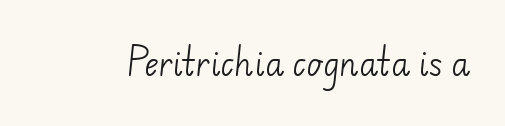
Q: Is the text bold? A: No.
Q: Is the typeface a serif or a sans-serif typeface? A: Sans-serif.
Q: Is the text underlined? A: No.
Q: Is the spacing between letters normal or unusually wide? A: Normal.
Q: Width (condensed, normal, or wide)? A: Normal.
Q: Stroke contrast? A: Low.
Q: x-height? A: Small.
Q: Monospaced? A: No.
